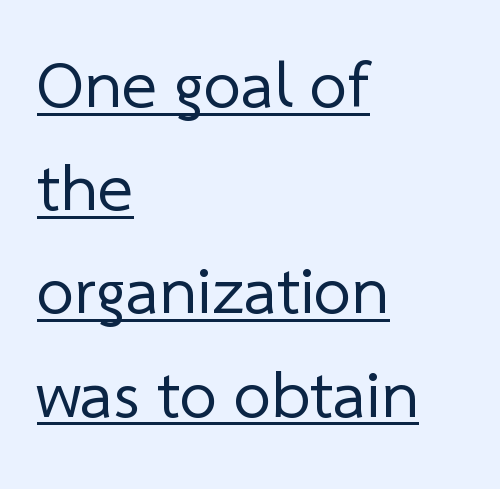
Has an underline been added? It has. You could not count columns in this text — the font is proportionally spaced. Rows of type keep a routine distance in the vertical direction. Line starts are locked; line ends wander.
